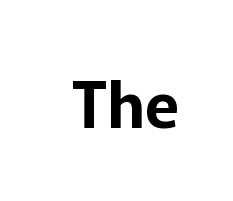
The image shows 63 px sans-serif type, upright; set normal letter spacing, not underlined; low stroke contrast and a medium x-height.
